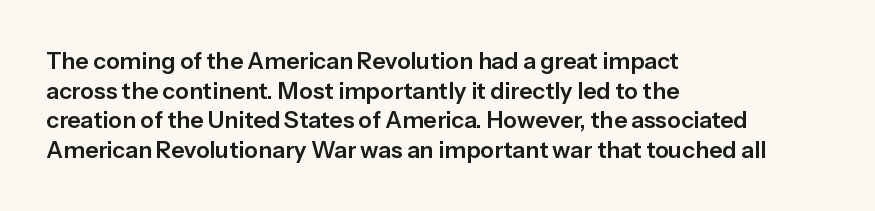
Q: Is the text italic (slanted)? A: No, it is upright.
Q: Is the text underlined? A: No.
Q: How is the paragraph aligned? A: Left-aligned.
Q: Is the spacing between letters normal or unusually wide? A: Normal.
Q: Is the spacing between lines tight, normal or loose? A: Normal.
